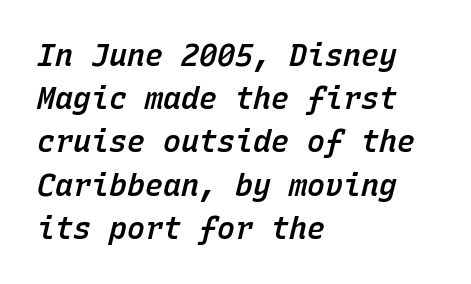
The image shows 30 px semibold type, italic (leaning right), monospaced; set left-aligned, normal line spacing (1.44x), normal letter spacing, not underlined; low stroke contrast and a medium x-height.
